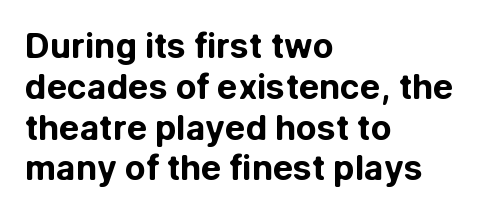
Each row of text sits above clean, open space. Varying glyph widths throughout — classic text-font behaviour. Serif or sans? Sans — the stroke terminals are bare. This is heavy type, rendered in bold. Is the letter spacing exaggerated? No — it looks like the ordinary default.
